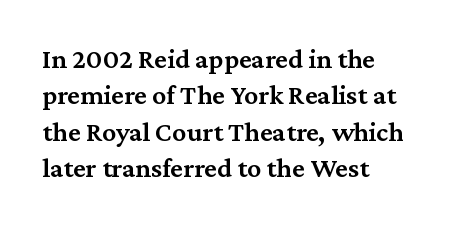
The zone under the glyphs is completely vacant. What stands out about the letter spacing? Nothing — it is the standard amount. Caption: multi-line text, flush left, ragged right. Compared with an ordinary text face, these strokes are moderately heavier — a semibold. Do the characters align in a grid? No, the font is proportional.
